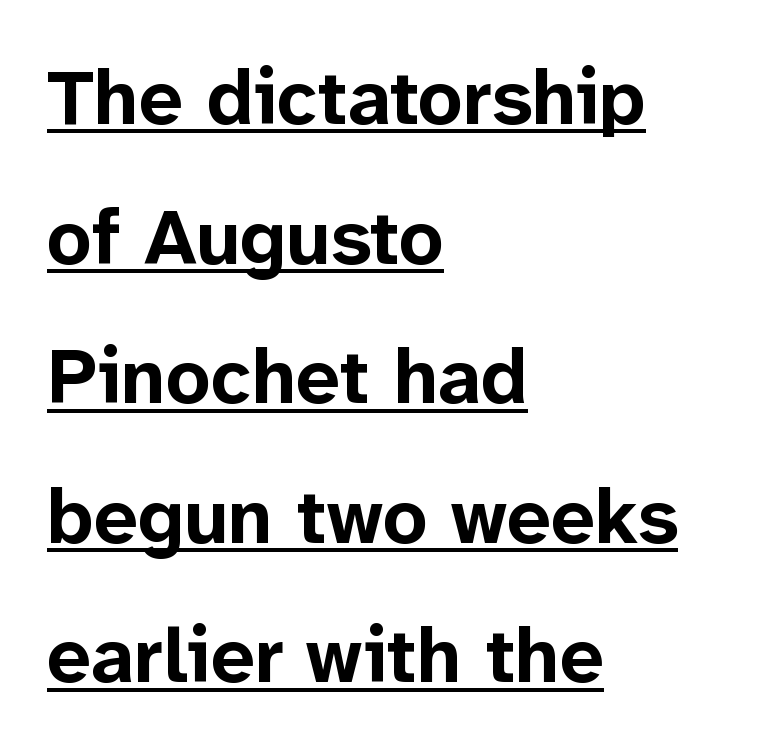
Compared with typical body copy, the letter spacing here is the same. This is the regular roman posture of the typeface. The rendering uses natural spacing where letterforms have individual widths. Emphasis is given by a line drawn under the lettering. No feet cap the strokes, marking this as sans-serif type. Chunky letters — that's bold for sure.
